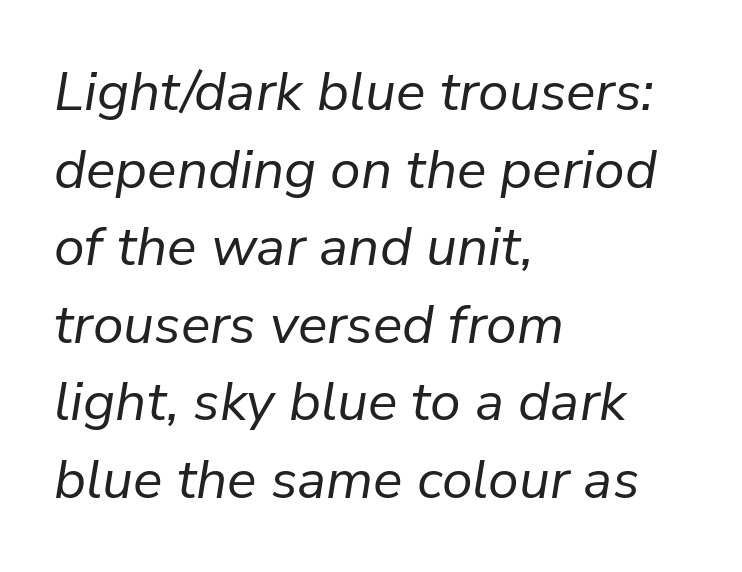
{"italic": "yes", "lean": "right", "slant_degrees": 9, "bold": "no", "weight": "regular", "width": "normal", "stroke_contrast": "low", "x_height": "medium", "monospaced": "no", "underline": "no", "align": "left", "line_spacing": "normal", "line_spacing_ratio": 1.41, "letter_spacing": "normal", "letter_spacing_em": 0.0, "glyph_px": 55}
